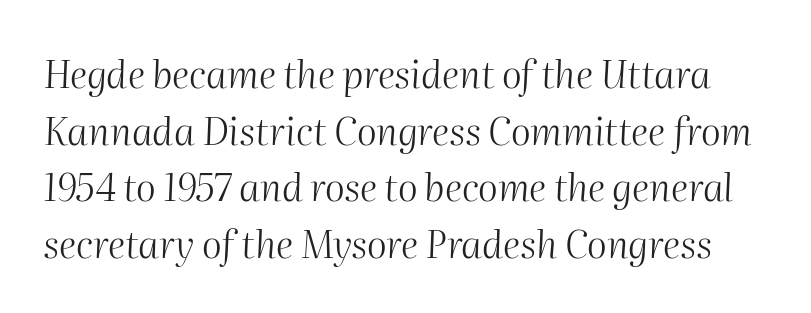
The typeface has the unassuming heft of standard copy or less. Lines of text with bare space underneath. The tracking reads as untouched default to a designer's eye. What's the leading like? Ordinary, nothing unusual.
